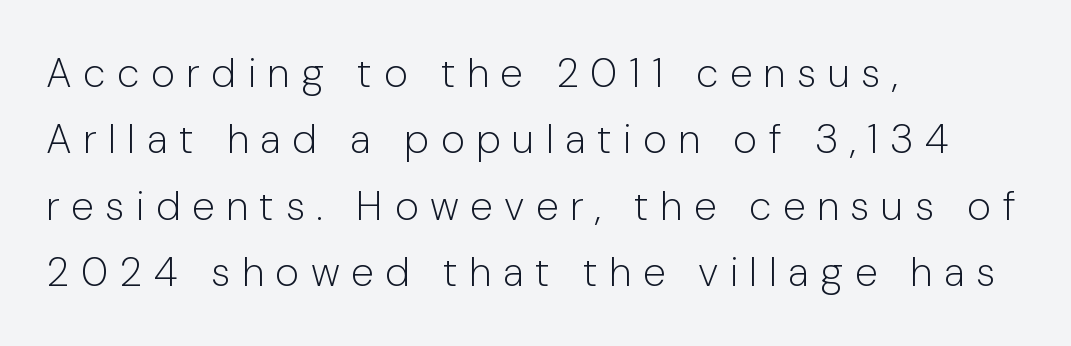
{"serif": "no", "italic": "no", "bold": "no", "weight": "light", "width": "normal", "stroke_contrast": "low", "x_height": "medium", "monospaced": "no", "underline": "no", "align": "left", "line_spacing": "normal", "line_spacing_ratio": 1.62, "letter_spacing": "wide", "letter_spacing_em": 0.28, "glyph_px": 41}
